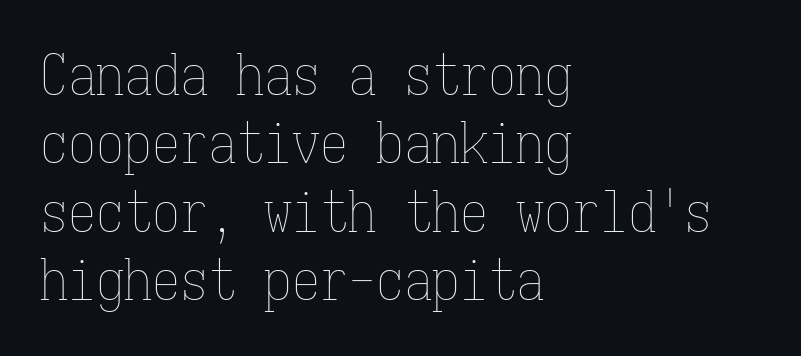
The image shows 56 px thin, condensed type, upright, monospaced; set left-aligned, line spacing 1.22x, normal letter spacing, not underlined; low stroke contrast and a medium x-height.
